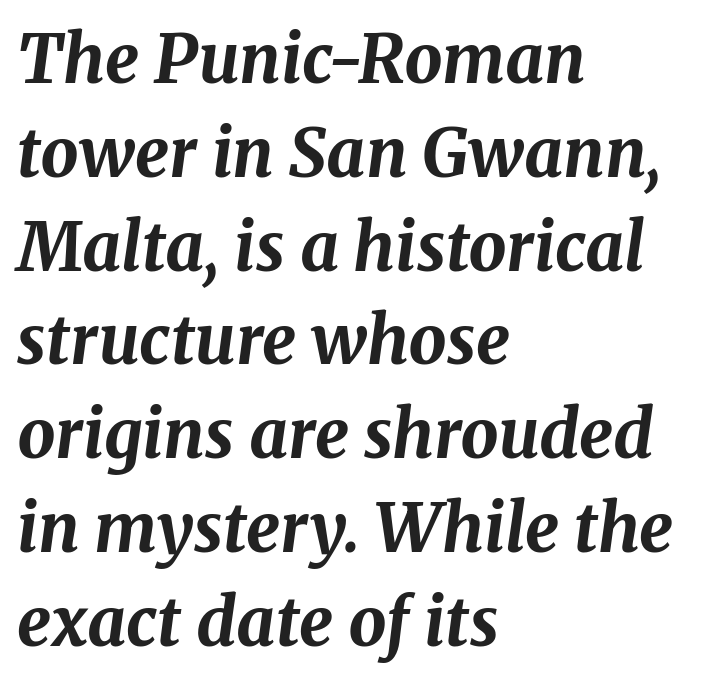
The image shows 67 px bold type, italic (leaning right); set left-aligned, normal line spacing (1.4x), normal letter spacing, not underlined; medium stroke contrast and a medium x-height.
